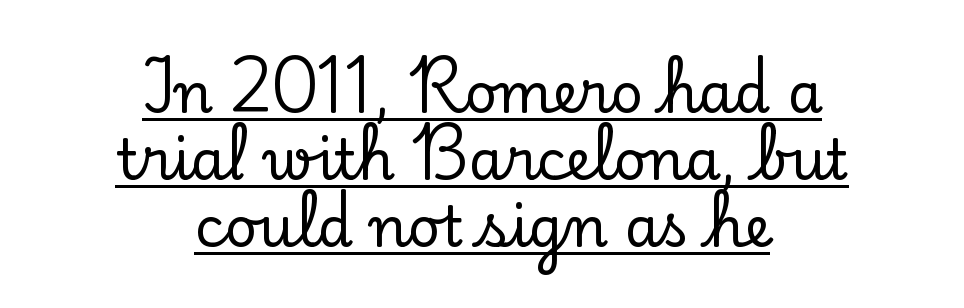
The image shows 56 px serif type, upright; set centered, line spacing 1.2x, normal letter spacing, underlined; low stroke contrast and a small x-height.
